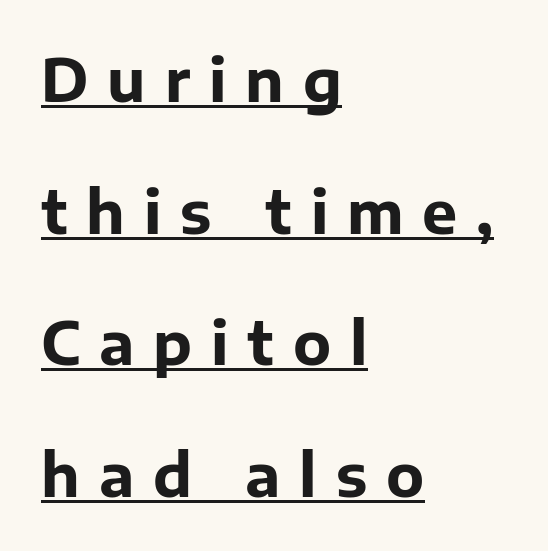
{"serif": "no", "italic": "no", "bold": "yes", "weight": "bold", "width": "normal", "stroke_contrast": "low", "x_height": "medium", "monospaced": "no", "underline": "yes", "align": "left", "line_spacing": "loose", "line_spacing_ratio": 2.23, "letter_spacing": "wide", "letter_spacing_em": 0.32, "glyph_px": 59}
